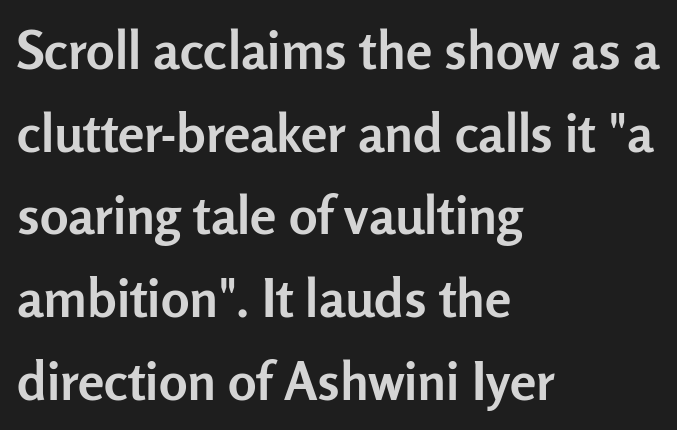
The image shows 53 px semibold sans-serif type, upright; set left-aligned, normal line spacing (1.56x), normal letter spacing, not underlined; low stroke contrast and a medium x-height.
